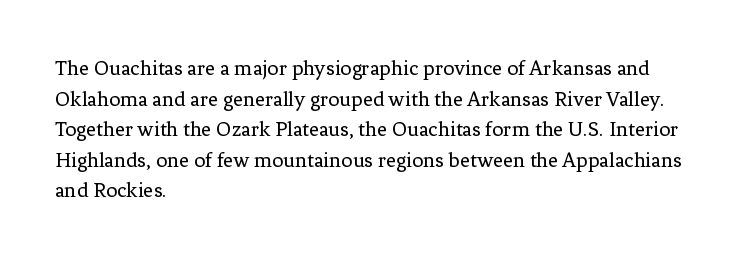
Here the glyphs are tracked normally, forming tight word shapes. This sample keeps an unexceptional amount of space between lines. Every character sits straight up, as roman type does. Each stroke keeps to a modest, everyday thickness or less. This rendering uses left alignment, leaving the right contour irregular. Descenders are the only things crossing below the line.
